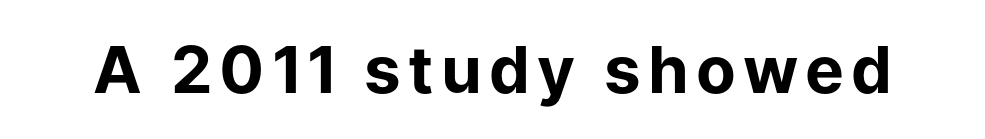
Just letters on the line, the space beneath them empty. Typographic density is high because the face is bold. These lines are rendered in a variable-pitch font. In terms of posture, this sample is upright. Note: no serifs on the glyphs.
